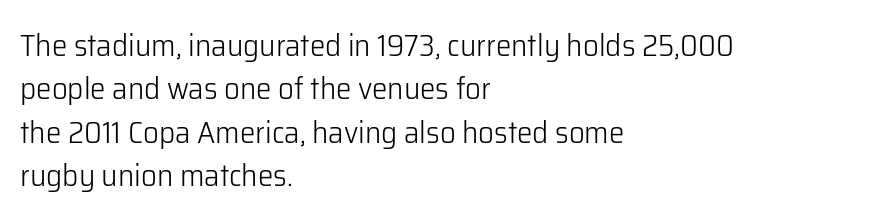
Q: Is the text bold? A: No.
Q: Is the text italic (slanted)? A: No, it is upright.
Q: Is the typeface a serif or a sans-serif typeface? A: Sans-serif.
Q: Is the text underlined? A: No.
Q: How is the paragraph aligned? A: Left-aligned.
Q: Is the spacing between letters normal or unusually wide? A: Normal.
Q: Is the spacing between lines tight, normal or loose? A: Normal.
Q: Width (condensed, normal, or wide)? A: Normal.
Q: Stroke contrast? A: Low.
Q: x-height? A: Medium.
Q: Monospaced? A: No.
